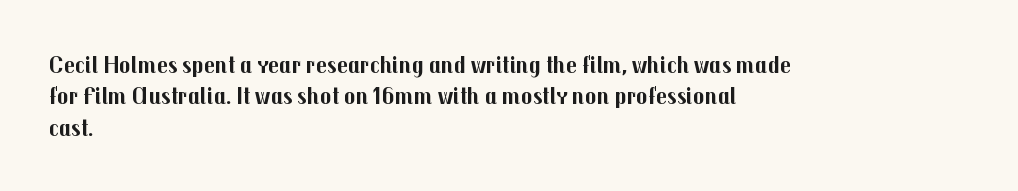
{"italic": "no", "bold": "yes", "underline": "no", "align": "left", "line_spacing": "normal", "line_spacing_ratio": 1.31, "letter_spacing": "normal", "letter_spacing_em": 0.0, "glyph_px": 24}
